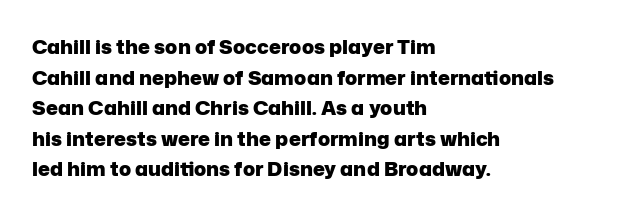
Underlining? Definitely not there. The paragraph has a hard left edge and a soft right edge. A typesetter would mark this as roman, not italic. What weight is shown? A full bold with thick strokes.
